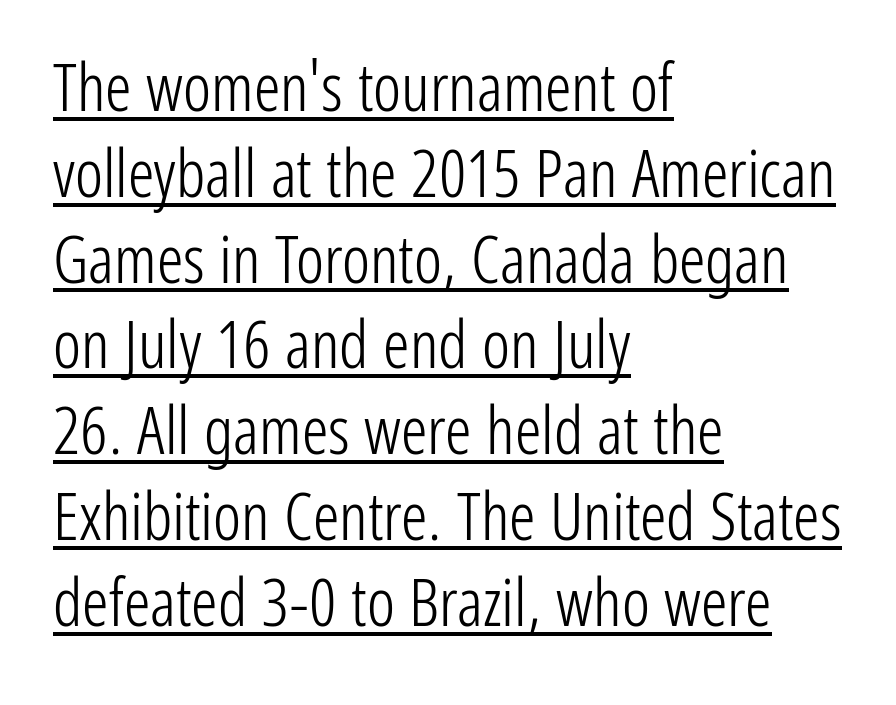
Q: Is the text bold? A: No.
Q: Is the text italic (slanted)? A: No, it is upright.
Q: Is the typeface a serif or a sans-serif typeface? A: Sans-serif.
Q: Is the text underlined? A: Yes.
Q: How is the paragraph aligned? A: Left-aligned.
Q: Is the spacing between letters normal or unusually wide? A: Normal.
Q: Is the spacing between lines tight, normal or loose? A: Normal.
Q: Width (condensed, normal, or wide)? A: Condensed.
Q: Stroke contrast? A: Low.
Q: x-height? A: Medium.
Q: Monospaced? A: No.
